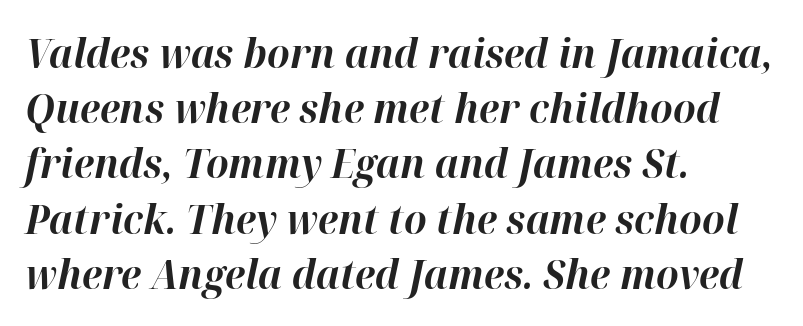
{"italic": "yes", "lean": "right", "slant_degrees": 12, "bold": "yes", "weight": "bold", "width": "normal", "stroke_contrast": "high", "x_height": "medium", "monospaced": "no", "underline": "no", "align": "left", "line_spacing": "normal", "line_spacing_ratio": 1.38, "letter_spacing": "normal", "letter_spacing_em": 0.0, "glyph_px": 40}
